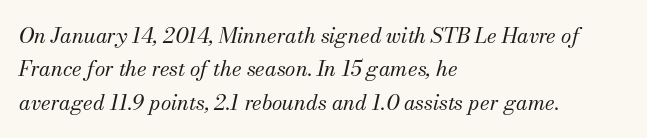
Q: Is the text bold? A: No.
Q: Is the text italic (slanted)? A: Yes, it leans right by about 13 degrees.
Q: Is the text underlined? A: No.
Q: How is the paragraph aligned? A: Left-aligned.
Q: Is the spacing between letters normal or unusually wide? A: Normal.
Q: Is the spacing between lines tight, normal or loose? A: Normal.
